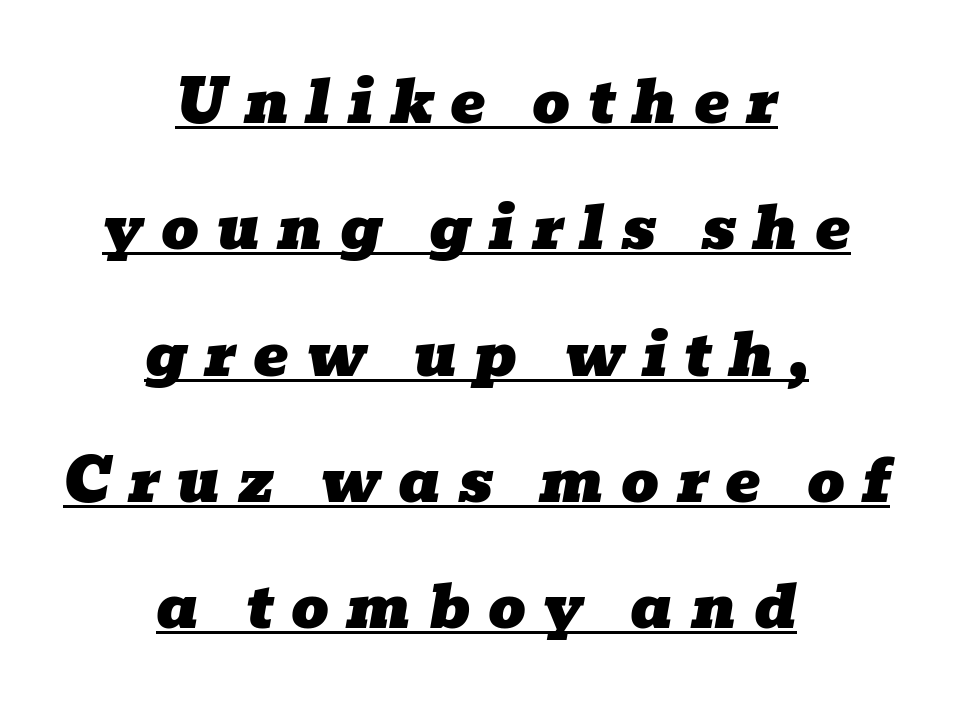
What's the leading like? Stretched, with rows far apart. Think of a printed novel: that variable character pitch is what you see here. You can tell from the footed stems that serif type was used. Compared with ordinary roman type, these characters are visibly tilted.
